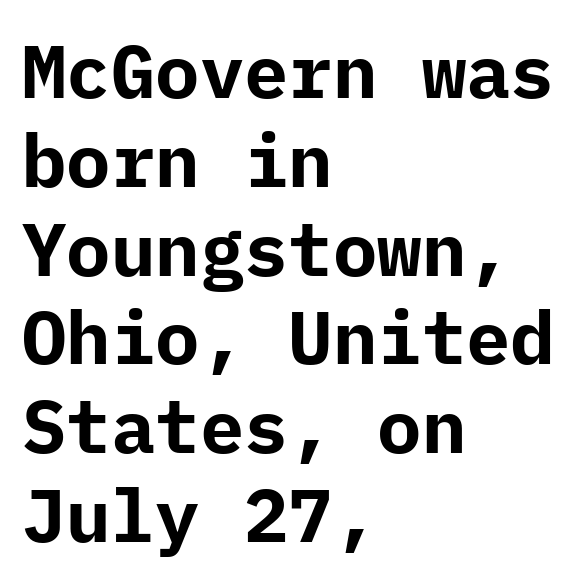
Q: Is the text bold? A: Yes.
Q: Is the text italic (slanted)? A: No, it is upright.
Q: Is the typeface a serif or a sans-serif typeface? A: Sans-serif.
Q: Is the text underlined? A: No.
Q: How is the paragraph aligned? A: Left-aligned.
Q: Is the spacing between letters normal or unusually wide? A: Normal.
Q: Width (condensed, normal, or wide)? A: Normal.
Q: Stroke contrast? A: Low.
Q: x-height? A: Medium.
